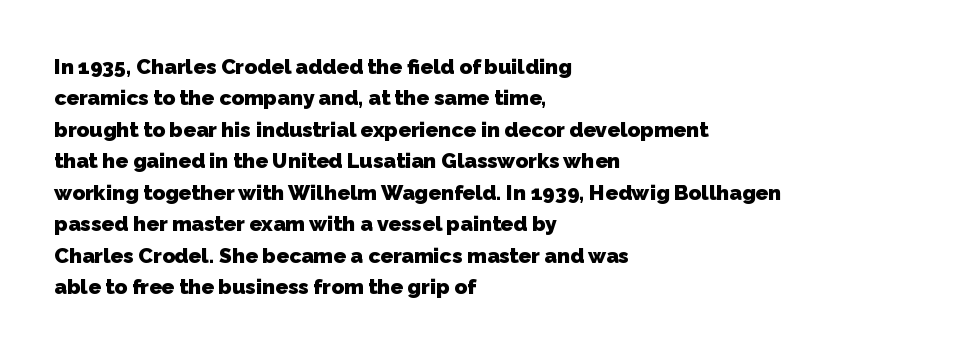
Thick stems and heavy bowls — unmistakably bold. Anything drawn beneath the words? Only blank space. There is no visible air inserted between adjacent glyphs. The rendering uses a moderate line-height, typical for paragraphs. The ragged edge is on the right, which tells us the setting is flush left.
